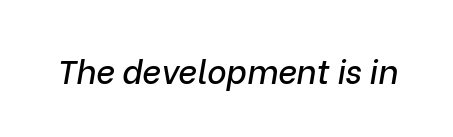
The letters advance in unequal steps, a hallmark of proportional type. The type is set solid horizontally, with unmodified tracking. Lines of text with bare space underneath. Notice how the stems are inclined rather than vertical — that's the hallmark of italics.
